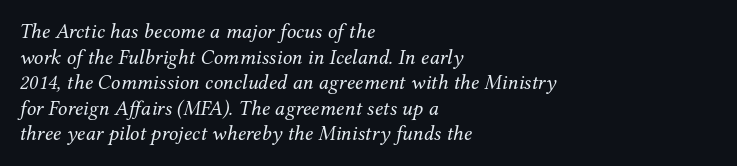
The image shows 21 px text type, italic (leaning right); set left-aligned, line spacing 1.22x, normal letter spacing, not underlined.
